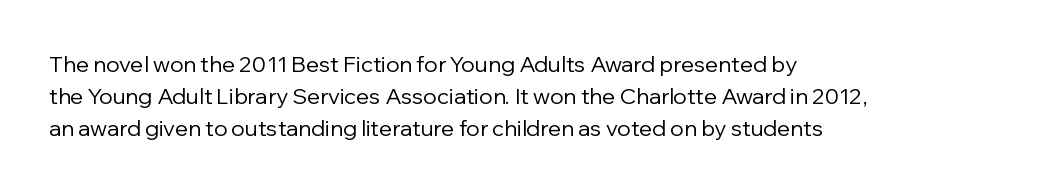
This sample uses an upright cut, with every glyph sitting square on the baseline. Check the space under the baseline: it is left empty. These lines are set flush left with a ragged right edge. Weight: not bold — regular or lighter.
